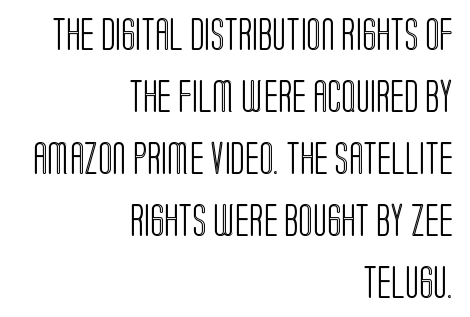
Q: Is the text italic (slanted)? A: No, it is upright.
Q: Is the text underlined? A: No.
Q: How is the paragraph aligned? A: Right-aligned.
Q: Is the spacing between letters normal or unusually wide? A: Normal.
Q: Width (condensed, normal, or wide)? A: Condensed.
Q: x-height? A: Large.
Q: Monospaced? A: No.
